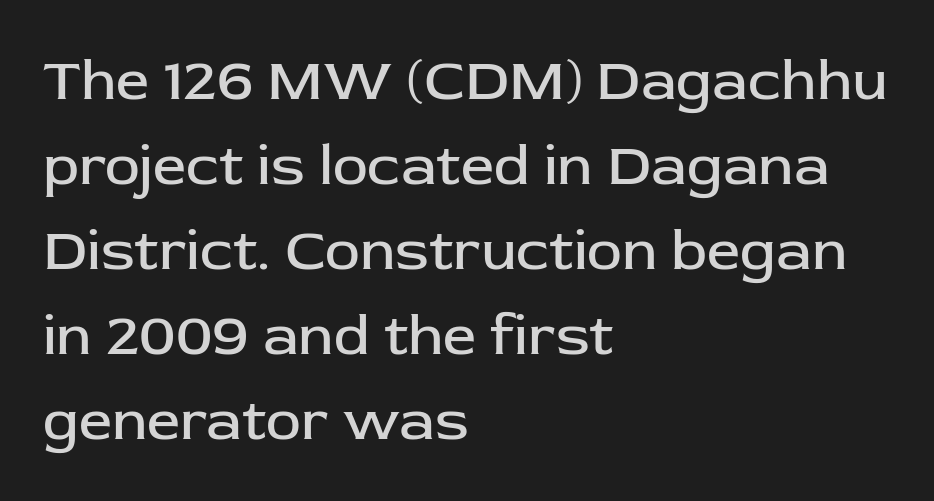
Typeset ragged right — the left edge is the straight one. Tracking here is standard; glyphs follow each other at the usual distance. The glyphs are unaccompanied by any horizontal stroke below them. The strokes carry an ordinary text weight at most. Varying glyph widths throughout — classic text-font behaviour.
